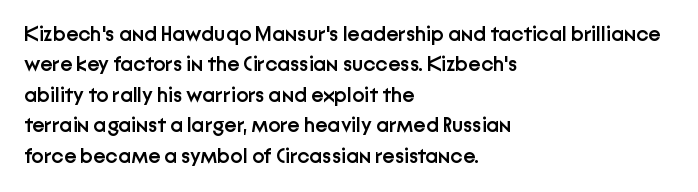
Q: Is the text bold? A: Semi-bold.
Q: Is the text italic (slanted)? A: No, it is upright.
Q: Is the text underlined? A: No.
Q: How is the paragraph aligned? A: Left-aligned.
Q: Is the spacing between letters normal or unusually wide? A: Normal.
Q: Is the spacing between lines tight, normal or loose? A: Normal.
